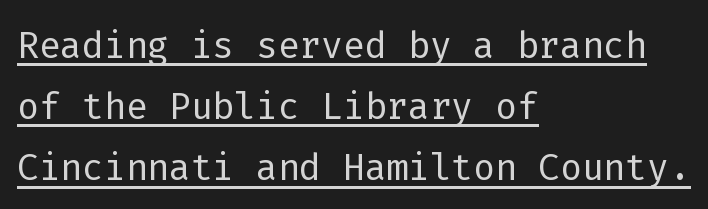
In terms of letterspacing, this is plain default setting. On a weight scale, this lands at 450 or below. The font family rendered here belongs to the sans-serif group. Is the block centered? No — it sits flush against the left margin. Underline: present.
